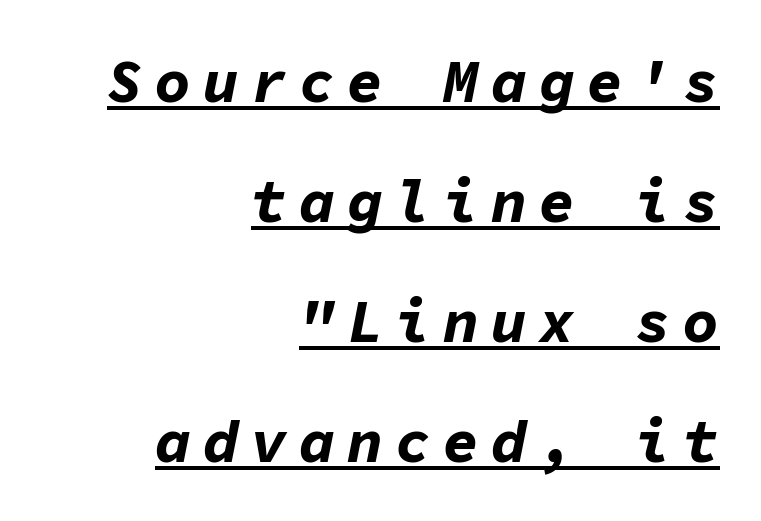
Q: Is the text bold? A: Yes.
Q: Is the text italic (slanted)? A: Yes, it leans right by about 11 degrees.
Q: Is the text underlined? A: Yes.
Q: How is the paragraph aligned? A: Right-aligned.
Q: Is the spacing between letters normal or unusually wide? A: Unusually wide.
Q: Is the spacing between lines tight, normal or loose? A: Loose.
Q: Width (condensed, normal, or wide)? A: Normal.
Q: Stroke contrast? A: Low.
Q: x-height? A: Medium.
Q: Monospaced? A: Yes.
